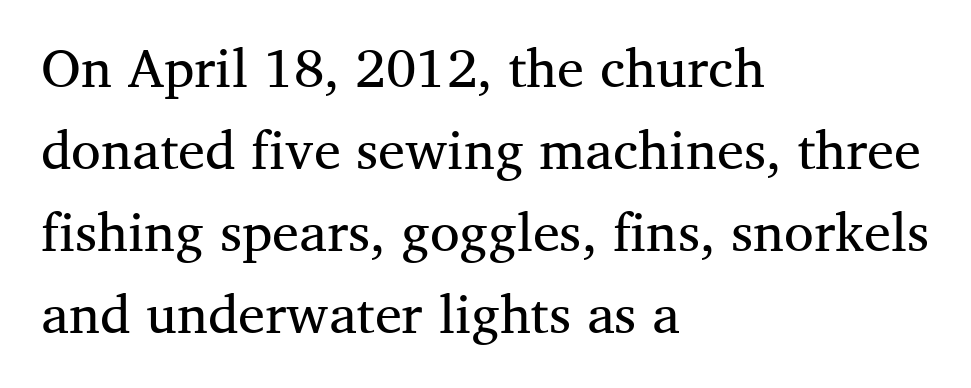
The lettering stays uniformly vertical, giving the passage a roman look. Stems here are at most as thick as an everyday book face. Looks like regular typesetting: each glyph gets only the width it needs. Characters follow at the spacing the type designer built in.
